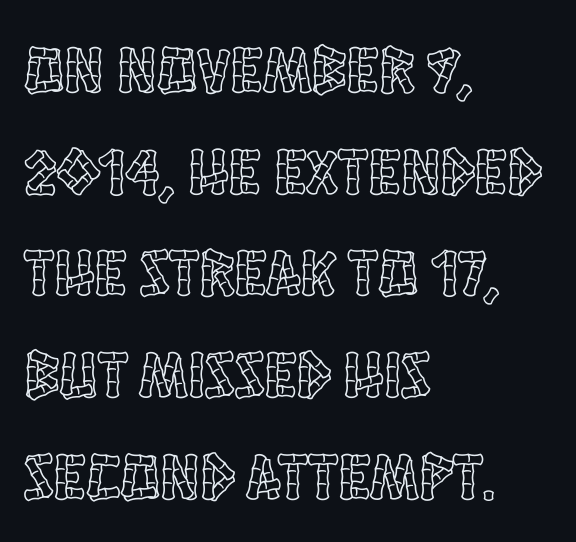
Q: Is the text italic (slanted)? A: No, it is upright.
Q: Is the text underlined? A: No.
Q: How is the paragraph aligned? A: Left-aligned.
Q: Is the spacing between letters normal or unusually wide? A: Normal.
Q: Is the spacing between lines tight, normal or loose? A: Normal.
Q: Width (condensed, normal, or wide)? A: Condensed.
Q: x-height? A: Large.
Q: Monospaced? A: No.
